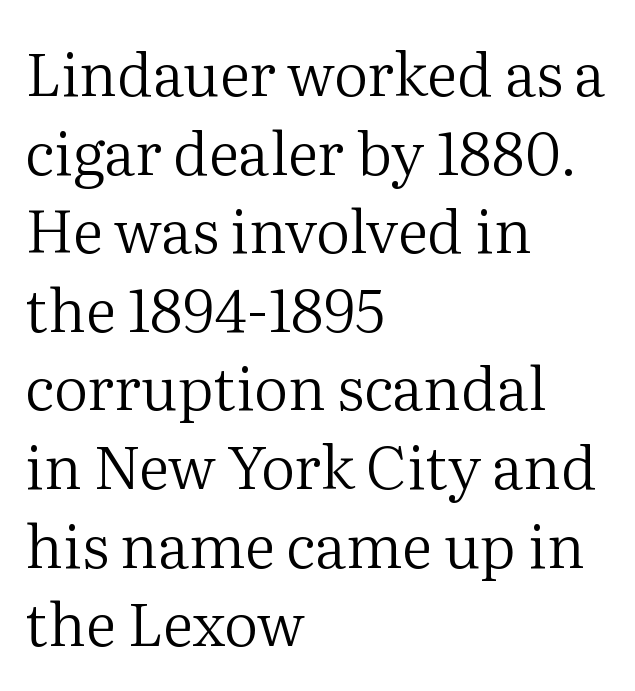
These glyphs show unthickened strokes, regular width or finer. Do the characters align in a grid? No, the font is proportional. A roman cut, with each character standing at attention. No extra tracking has been applied to these lines. Each new line begins a customary step beneath the previous one.
